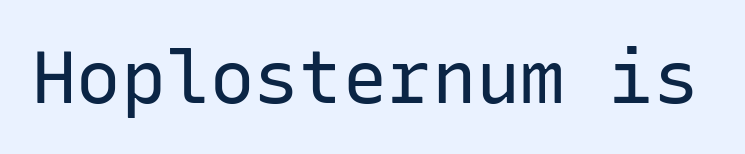
Letter spacing: default. Weight: in the light-to-regular range. A typesetter would call this monospace, since all characters share one set width. Letterform terminals end flat and unadorned throughout the passage. Type without underlining. Do the letters lean? They stand straight.
